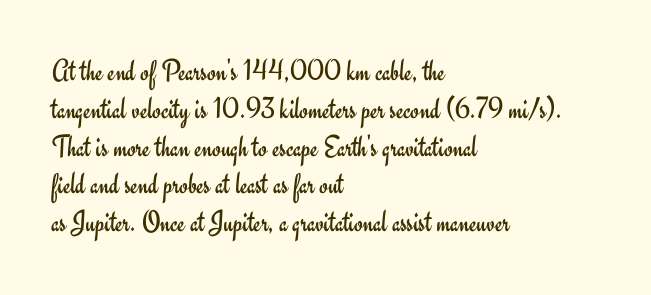
The image shows 31 px regular-weight sans-serif type; set left-aligned, line spacing 1.22x, normal letter spacing, not underlined; low stroke contrast and a small x-height.
